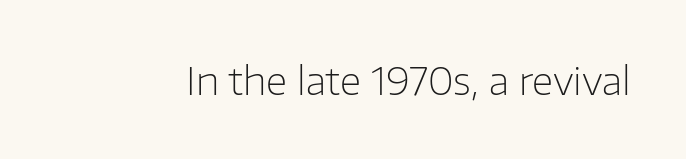
Q: Is the text bold? A: No.
Q: Is the text italic (slanted)? A: No, it is upright.
Q: Is the typeface a serif or a sans-serif typeface? A: Sans-serif.
Q: Is the text underlined? A: No.
Q: Is the spacing between letters normal or unusually wide? A: Normal.
Q: Width (condensed, normal, or wide)? A: Normal.
Q: Stroke contrast? A: Low.
Q: x-height? A: Medium.
Q: Monospaced? A: No.
